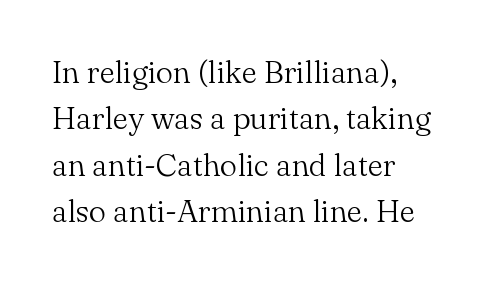
{"serif": "yes", "italic": "no", "bold": "no", "weight": "light", "width": "normal", "stroke_contrast": "medium", "x_height": "small", "monospaced": "no", "underline": "no", "align": "left", "line_spacing": "normal", "line_spacing_ratio": 1.5, "letter_spacing": "normal", "letter_spacing_em": 0.0, "glyph_px": 31}
